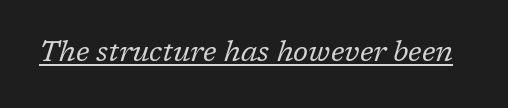
The tracking reads as untouched default to a designer's eye. No heavy texture on the line: the type isn't bold. The specimen reads as italic at a glance. The passage shown is typed in a proportional face where columns would drift. The glyphs are accompanied by a horizontal stroke just below them. The text was rendered using a seriffed face with decorative stroke endings.
